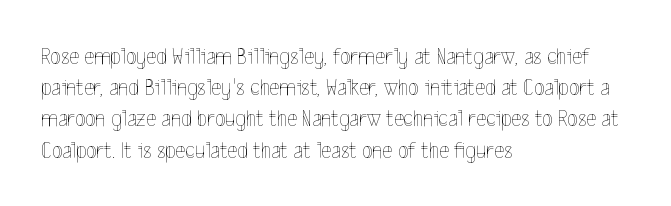
The image shows 24 px text type, upright; set left-aligned, normal line spacing (1.3x), normal letter spacing, not underlined.
